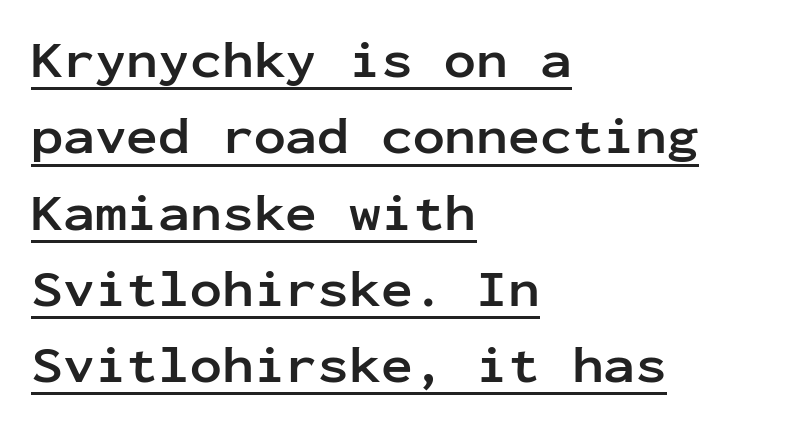
Fixed-width glyphs throughout — classic coding-font behaviour. Check where the strokes stop: nothing finishes them off — pure sans. On the weight axis this lands at bold, roughly 700. The letters stand upright; this is a roman face. Students, observe: this is what conventionally led text looks like. Casual observation: everything's shoved over to the left.
